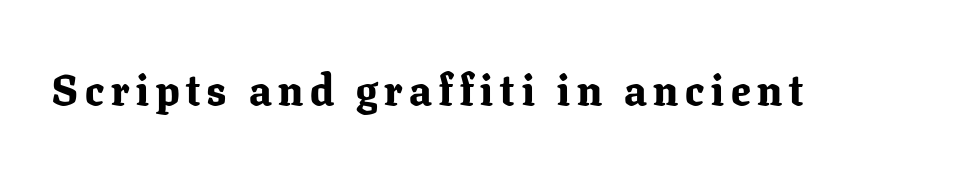
{"serif": "yes", "italic": "no", "bold": "yes", "weight": "bold", "width": "normal", "stroke_contrast": "low", "x_height": "medium", "monospaced": "no", "underline": "no", "glyph_px": 43}
